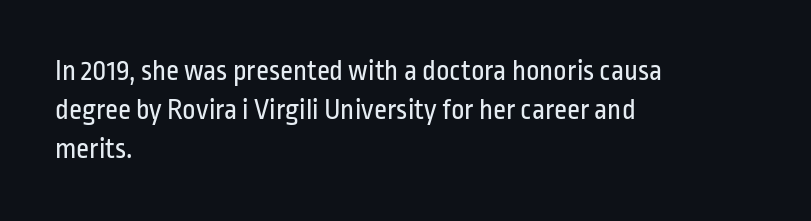
The image shows 29 px regular-weight, condensed sans-serif type, upright; set left-aligned, normal line spacing (1.35x), normal letter spacing, not underlined; low stroke contrast and a medium x-height.
